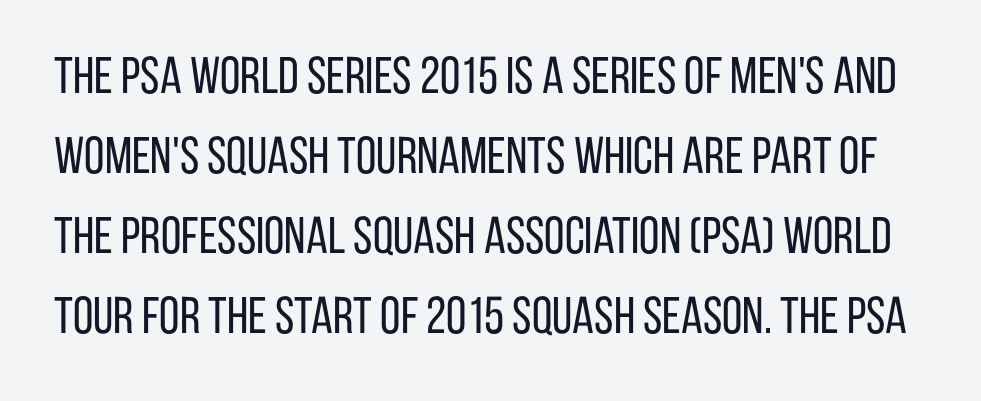
{"serif": "no", "italic": "no", "bold": "no", "weight": "regular", "width": "condensed", "stroke_contrast": "low", "x_height": "large", "monospaced": "no", "underline": "no", "line_spacing": "normal", "line_spacing_ratio": 1.54, "letter_spacing": "normal", "letter_spacing_em": 0.0, "glyph_px": 52}
